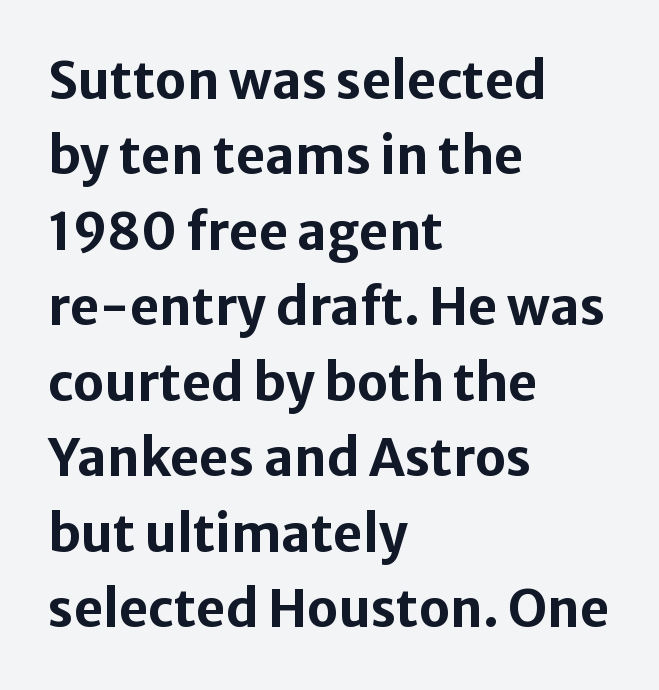
The image shows 51 px bold sans-serif type, upright; set left-aligned, normal line spacing (1.48x), normal letter spacing, not underlined; low stroke contrast and a medium x-height.
